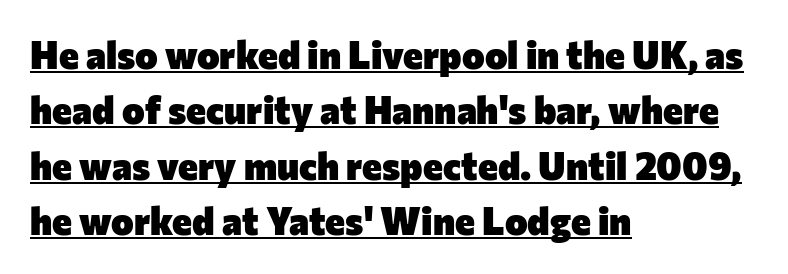
The designer went with a sans here, leaving each stem footless. Varying glyph widths throughout — classic text-font behaviour. The characters look thick and weighty, a clear bold. Regular leading. Tall strokes in this sample are plumb rather than angled.
